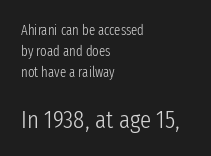
{"italic": "no", "bold": "no", "underline": "no", "align": "left", "line_spacing": "normal", "line_spacing_ratio": 1.5, "letter_spacing": "normal", "letter_spacing_em": 0.0, "larger_block": "second", "size_ratio": 1.79, "glyph_px": 25}
